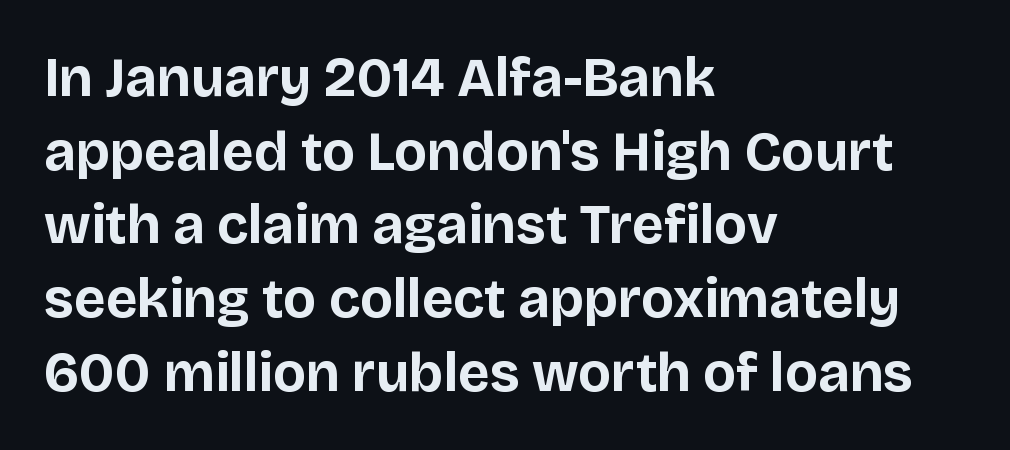
The image shows 55 px bold sans-serif type, upright; set left-aligned, normal line spacing (1.34x), normal letter spacing, not underlined; low stroke contrast and a large x-height.
